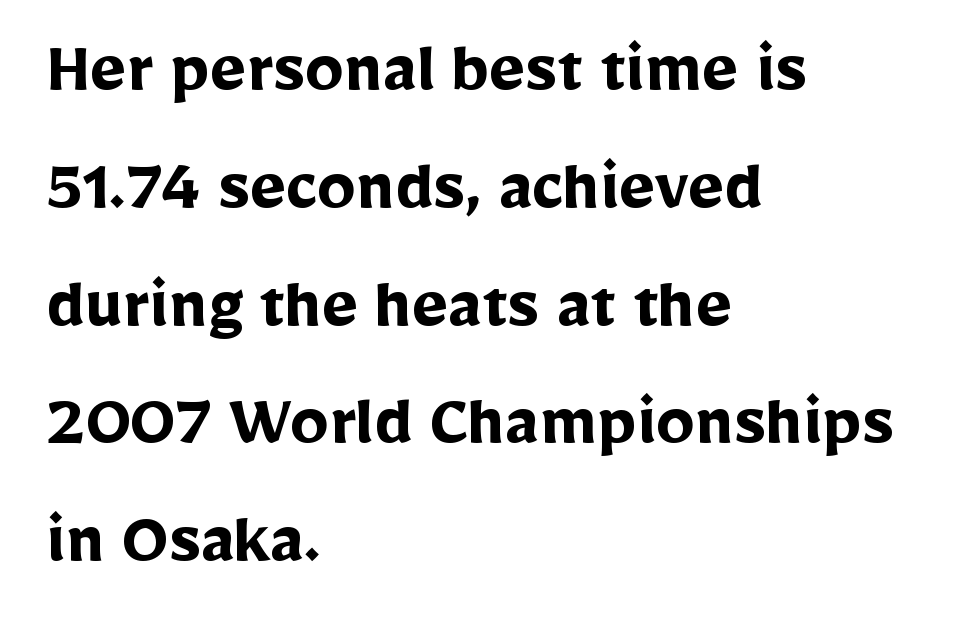
Italic? Not at all — the glyphs are vertical. Short and long lines alike share a common starting point at left. The passage shown is typed in a proportional face where columns would drift. Caption: bold face, heavy strokes. Is there much room between lines? A standard amount, neither cramped nor airy.
